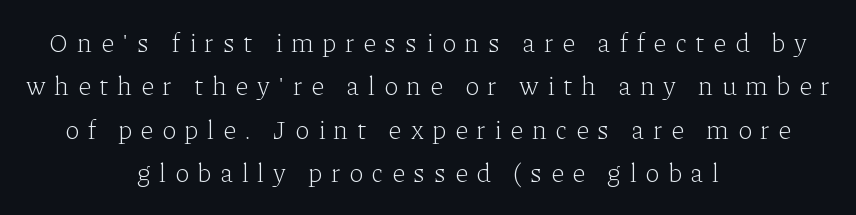
{"italic": "no", "bold": "no", "underline": "no", "align": "center", "line_spacing": "normal", "line_spacing_ratio": 1.67, "letter_spacing": "wide", "letter_spacing_em": 0.33, "glyph_px": 26}
